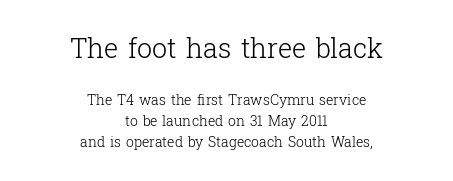
Check the space under the baseline: it is left empty. The weight tops out at a normal text grade. Summary of vertical rhythm: regular, with standard interline spacing. Visually, the top section dominates because its glyphs are scaled up. Tracking here is standard; glyphs follow each other at the usual distance. No italicization has been applied; the sample stays upright.
